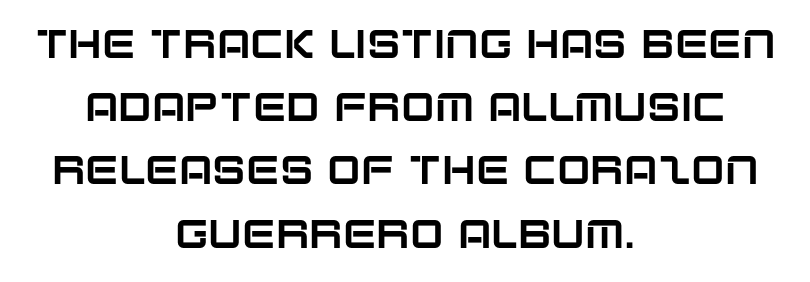
Are there feet on the stems? There aren't — it's a sans. Neither beginnings nor endings align; midpoints do. Is this a fixed-width face? No — the glyphs have proportional, varying widths. Standard letterfit; no display-style spreading of the glyphs.
